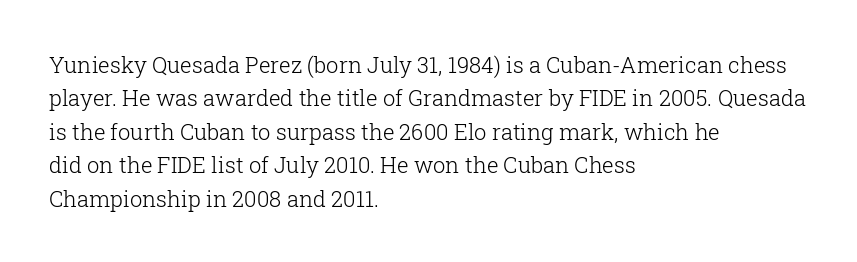
Summary of vertical rhythm: regular, with standard interline spacing. No extra ink here — the face is not bold. Quick note: not italic, upright. Horizontal alignment here is leftward, the default for most running prose.
